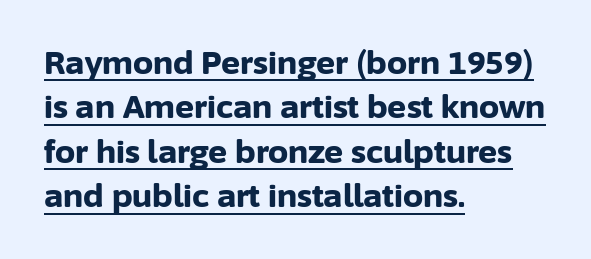
Q: Is the text bold? A: Yes.
Q: Is the text italic (slanted)? A: No, it is upright.
Q: Is the typeface a serif or a sans-serif typeface? A: Sans-serif.
Q: Is the text underlined? A: Yes.
Q: How is the paragraph aligned? A: Left-aligned.
Q: Is the spacing between letters normal or unusually wide? A: Normal.
Q: Is the spacing between lines tight, normal or loose? A: Normal.
Q: Width (condensed, normal, or wide)? A: Normal.
Q: Stroke contrast? A: Low.
Q: x-height? A: Medium.
Q: Monospaced? A: No.
